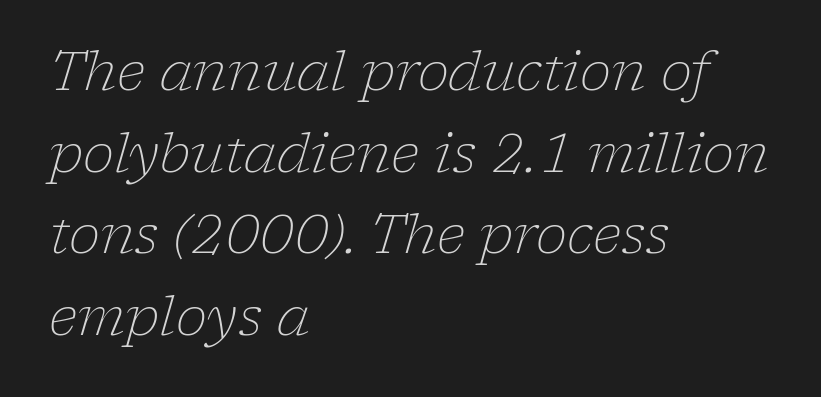
{"serif": "yes", "italic": "yes", "lean": "right", "slant_degrees": 17, "bold": "no", "weight": "light", "width": "normal", "stroke_contrast": "low", "x_height": "medium", "monospaced": "no", "underline": "no", "align": "left", "line_spacing": "normal", "line_spacing_ratio": 1.54, "letter_spacing": "normal", "letter_spacing_em": 0.0, "glyph_px": 53}
